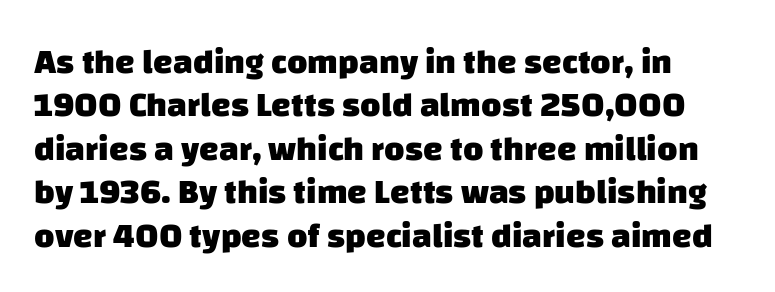
The face used here is proportionally spaced, like ordinary book or web type. Underline: absent. Honestly, the letter spacing is just normal — you wouldn't notice it. Caption: bold face, heavy strokes. Typographically, this falls in the sans-serif category.
